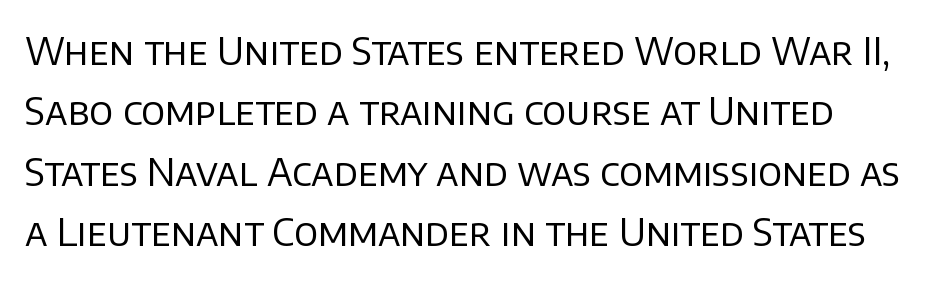
The image shows 38 px regular-weight sans-serif type, upright; set normal line spacing (1.59x), normal letter spacing, not underlined; low stroke contrast and a large x-height.
